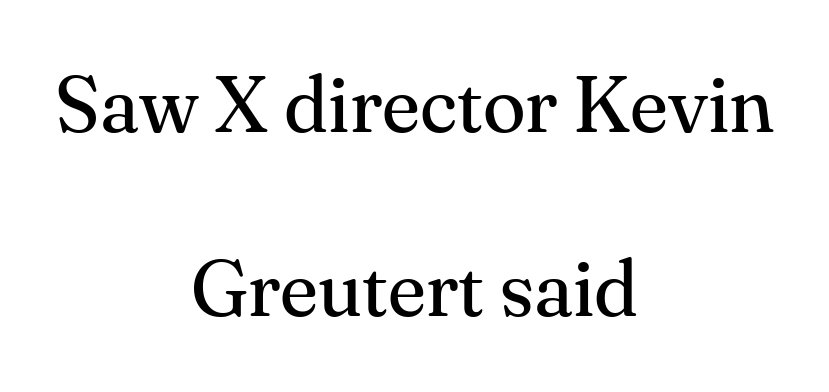
The image shows 79 px regular-weight serif type, upright; set centered, loose line spacing (2.33x), normal letter spacing, not underlined; medium stroke contrast and a small x-height.
